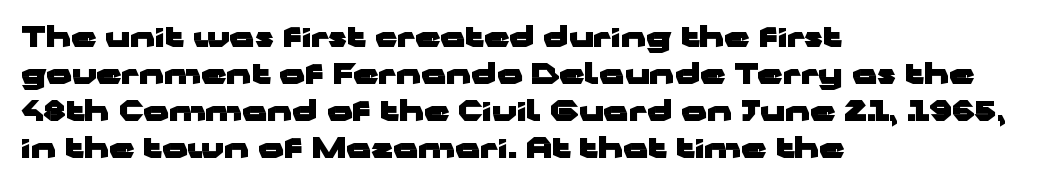
Nobody touched the tracking dial on this one. The lines in this sample share a left origin and differ only in where they stop. Each letter keeps its own natural width here, so spacing adapts to shape. In terms of letterform style, serifs are entirely absent. The area under the type is left untouched.
